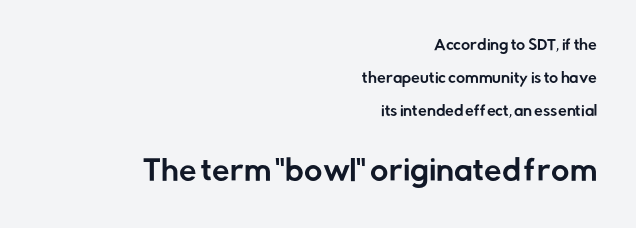
{"serif": "no", "italic": "no", "width": "normal", "stroke_contrast": "low", "x_height": "medium", "monospaced": "no", "underline": "no", "align": "right", "line_spacing": "loose", "line_spacing_ratio": 2.35, "letter_spacing": "normal", "letter_spacing_em": 0.0, "larger_block": "second", "size_ratio": 2.0, "glyph_px": 28}
